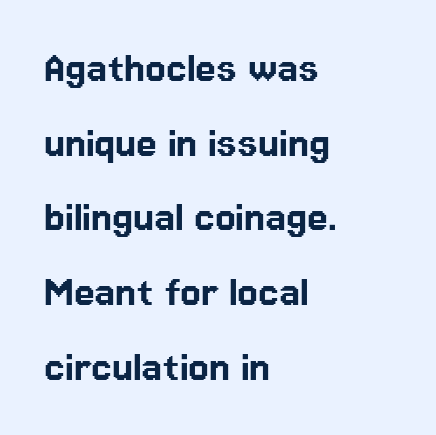
Q: Is the text italic (slanted)? A: No, it is upright.
Q: Is the typeface a serif or a sans-serif typeface? A: Sans-serif.
Q: Is the text underlined? A: No.
Q: How is the paragraph aligned? A: Left-aligned.
Q: Is the spacing between letters normal or unusually wide? A: Normal.
Q: Is the spacing between lines tight, normal or loose? A: Normal.
Q: Width (condensed, normal, or wide)? A: Normal.
Q: Stroke contrast? A: Low.
Q: x-height? A: Medium.
Q: Monospaced? A: No.
